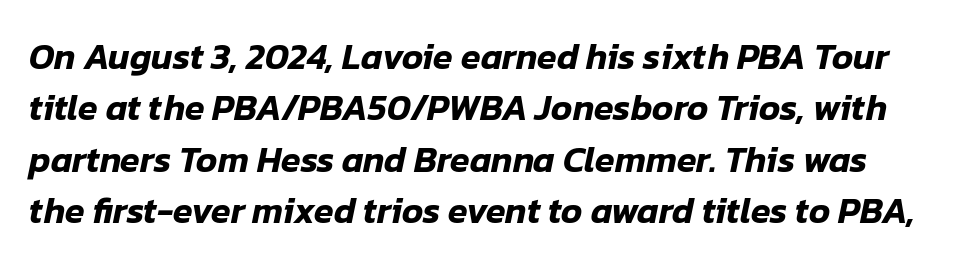
The image shows 36 px text type, italic (leaning right); set normal line spacing (1.43x), normal letter spacing, not underlined; low stroke contrast and a medium x-height.
